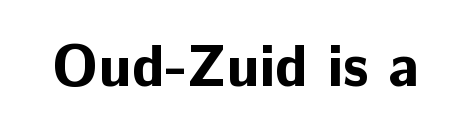
The zone under the glyphs is completely vacant. The designer went with a sans here, leaving each stem footless. A full-strength bold gives these letters their thick strokes. Is there any slant? The stems are plumb. You could not count columns in this text — the font is proportionally spaced.
